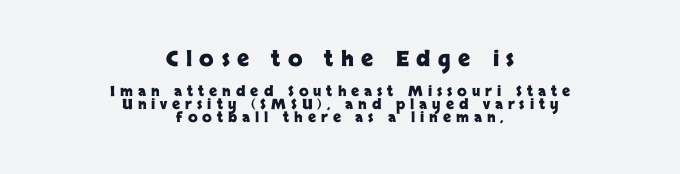
The image shows 21 px bold type, upright; set centered, tight line spacing (0.95x), unusually wide letter spacing (+0.36 em), not underlined; the first (top) block is 1.5x larger.
